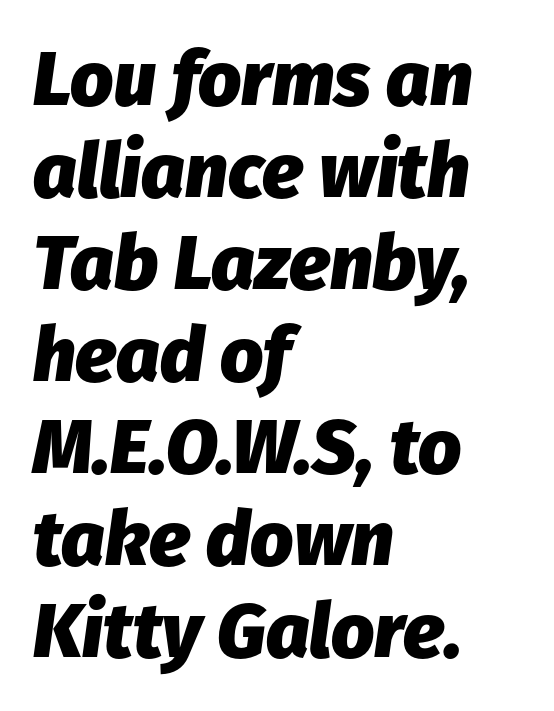
The image shows 76 px heavy type, italic (leaning right); set left-aligned, line spacing 1.21x, normal letter spacing, not underlined; low stroke contrast and a medium x-height.
